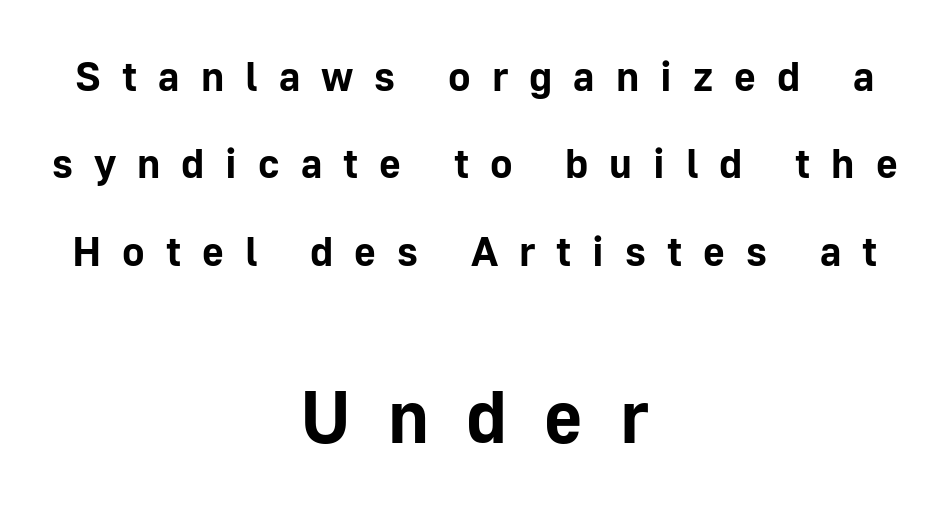
Q: Is the text bold? A: Yes.
Q: Is the text italic (slanted)? A: No, it is upright.
Q: Is the typeface a serif or a sans-serif typeface? A: Sans-serif.
Q: Is the text underlined? A: No.
Q: How is the paragraph aligned? A: Centered.
Q: Is the spacing between letters normal or unusually wide? A: Unusually wide.
Q: Is the spacing between lines tight, normal or loose? A: Loose.
Q: Which block of text is set in a larger size, the first (top) or the second (bottom)? A: The second (bottom) one.
Q: Width (condensed, normal, or wide)? A: Normal.
Q: Stroke contrast? A: Low.
Q: x-height? A: Medium.
Q: Monospaced? A: No.
